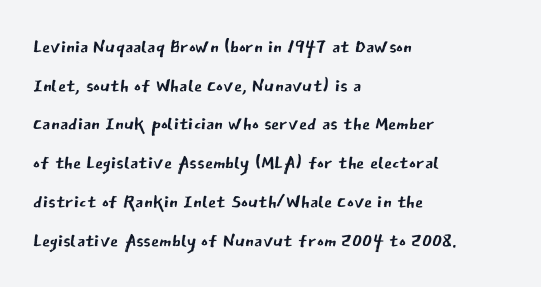
Q: Is the text bold? A: No.
Q: Is the text italic (slanted)? A: No, it is upright.
Q: Is the text underlined? A: No.
Q: How is the paragraph aligned? A: Left-aligned.
Q: Is the spacing between letters normal or unusually wide? A: Normal.
Q: Is the spacing between lines tight, normal or loose? A: Normal.
